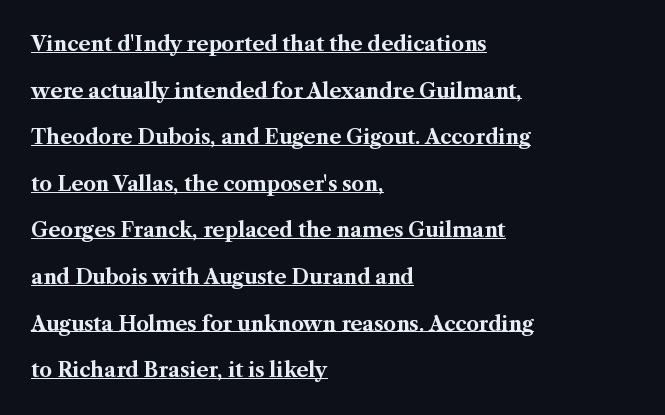
Q: Is the text bold? A: Yes.
Q: Is the text italic (slanted)? A: No, it is upright.
Q: Is the text underlined? A: Yes.
Q: How is the paragraph aligned? A: Left-aligned.
Q: Is the spacing between letters normal or unusually wide? A: Normal.
Q: Is the spacing between lines tight, normal or loose? A: Loose.
